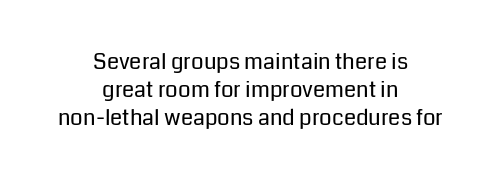
Q: Is the text bold? A: No.
Q: Is the text italic (slanted)? A: No, it is upright.
Q: Is the text underlined? A: No.
Q: How is the paragraph aligned? A: Centered.
Q: Is the spacing between letters normal or unusually wide? A: Normal.
Q: Is the spacing between lines tight, normal or loose? A: Normal.
